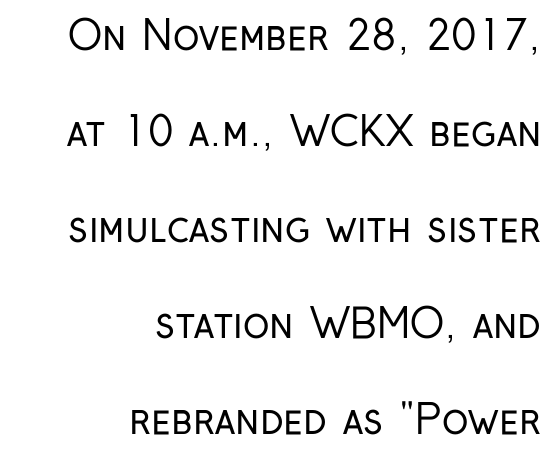
Weight: in the light-to-regular range. What stands out about the letter spacing? Nothing — it is the standard amount. Students, observe: this is what heavily led, spacious text looks like. You could not count columns in this text — the font is proportionally spaced.
